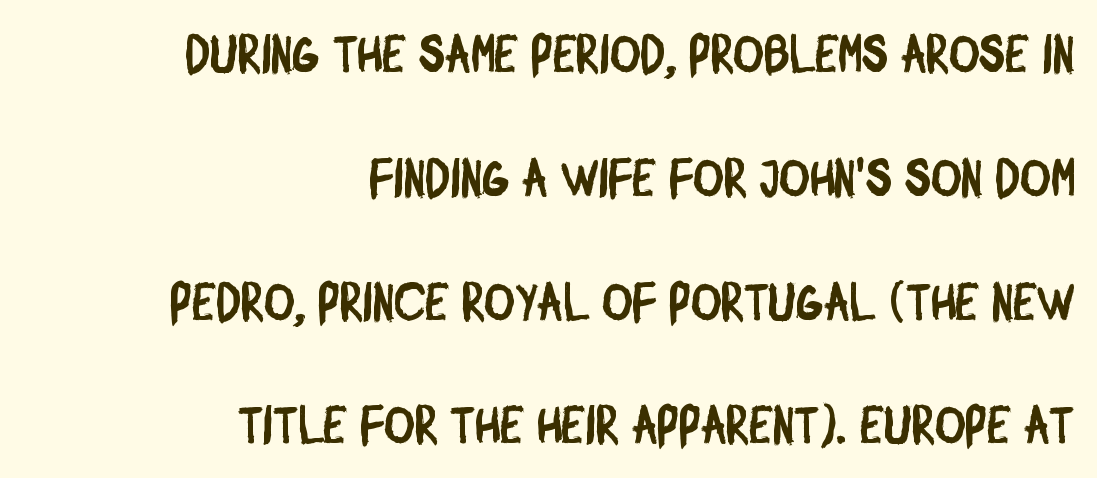
The leading is generous, giving the passage an open texture. The characters display no serif detailing; their extremities are plain. The letters sit at their default tracking, neither squeezed nor spread. The rag falls on the left side of this text block.
